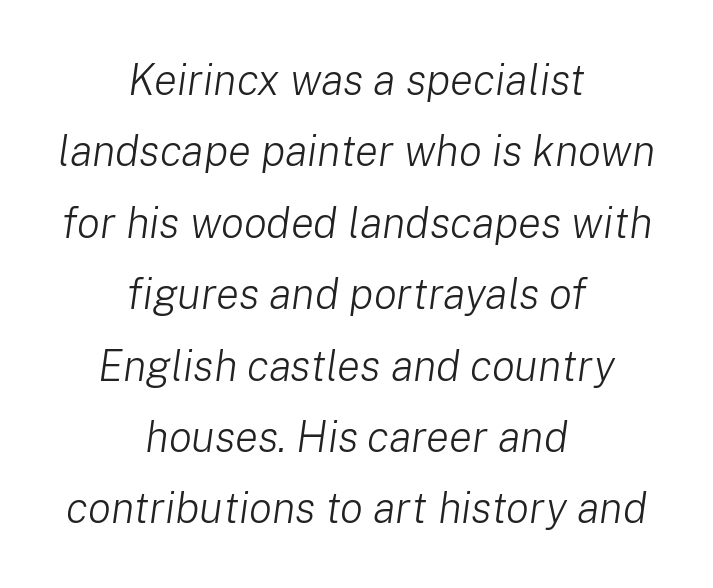
{"italic": "yes", "lean": "right", "slant_degrees": 8, "bold": "no", "weight": "light", "width": "normal", "stroke_contrast": "low", "x_height": "medium", "monospaced": "no", "underline": "no", "align": "center", "line_spacing": "normal", "line_spacing_ratio": 1.66, "letter_spacing": "normal", "letter_spacing_em": 0.0, "glyph_px": 43}
